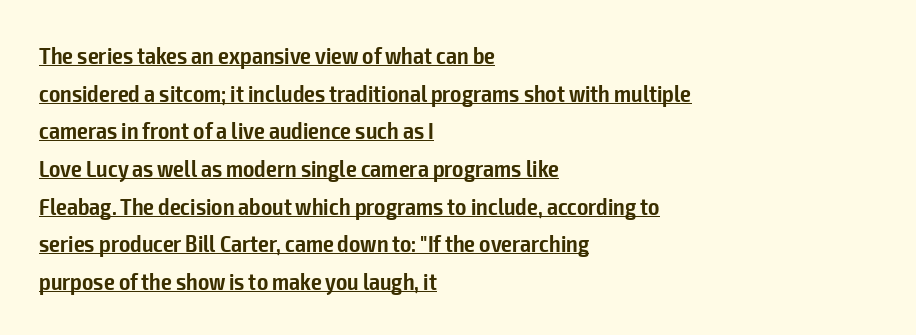
Q: Is the text bold? A: Semi-bold.
Q: Is the text italic (slanted)? A: No, it is upright.
Q: Is the text underlined? A: Yes.
Q: How is the paragraph aligned? A: Left-aligned.
Q: Is the spacing between letters normal or unusually wide? A: Normal.
Q: Is the spacing between lines tight, normal or loose? A: Normal.
